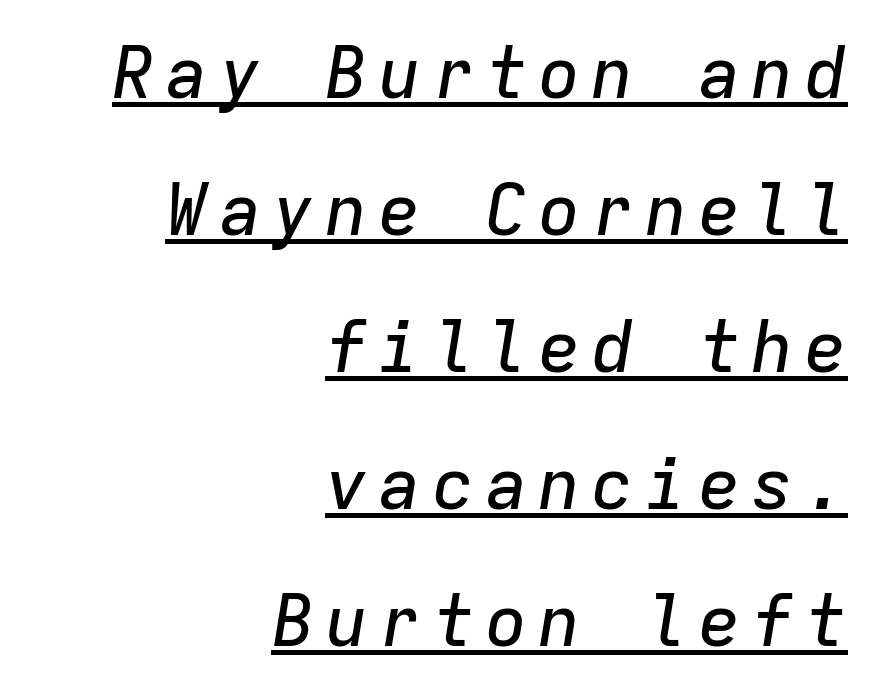
You can see a thin bar hugging the bottom of the glyphs. You can tell it's italic because the verticals aren't actually vertical. Does the leading feel generous? Absolutely, it's lavish. The paragraph shown leans on its right margin. Every character here occupies the same horizontal width, giving the sample a typewriter-like rhythm.
